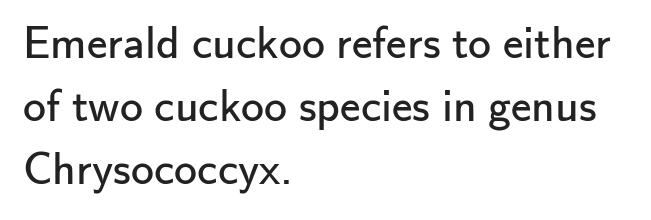
{"serif": "no", "italic": "no", "bold": "no", "weight": "regular", "width": "normal", "stroke_contrast": "low", "x_height": "small", "monospaced": "no", "underline": "no", "align": "left", "line_spacing": "normal", "line_spacing_ratio": 1.37, "letter_spacing": "normal", "letter_spacing_em": 0.0, "glyph_px": 46}
